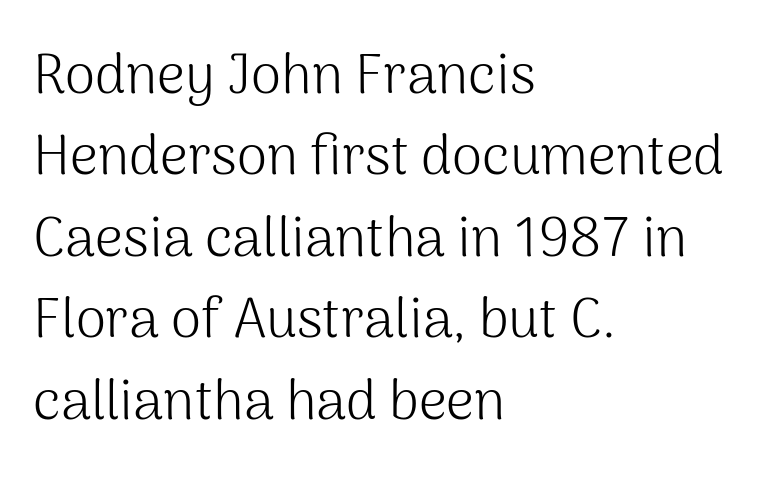
The image shows 55 px light sans-serif type, upright; set left-aligned, normal line spacing (1.48x), normal letter spacing, not underlined; medium stroke contrast and a medium x-height.
